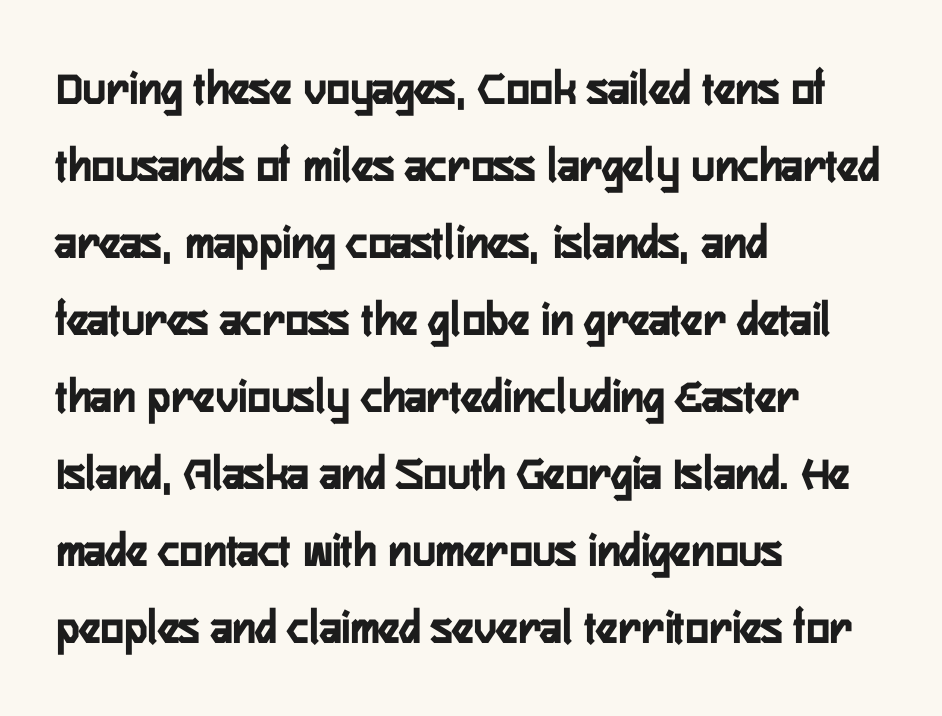
The image shows 49 px semibold, condensed sans-serif type, upright; set left-aligned, normal line spacing (1.57x), normal letter spacing, not underlined; low stroke contrast and a medium x-height.
